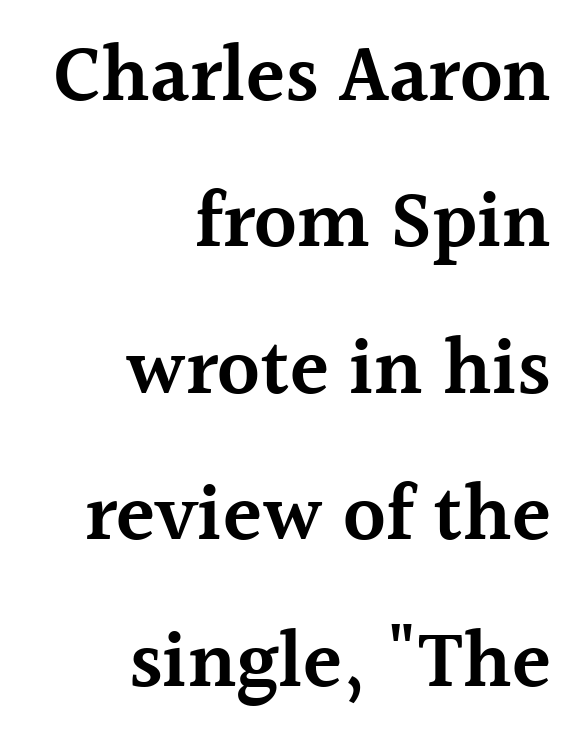
Layout note: lines flush right. Letters rest on an invisible, unmarked baseline. Between one letter and the next there's only the usual sliver of space. You can tell it's not italic because the verticals are truly vertical. Is this a fixed-width face? No — the glyphs have proportional, varying widths.
